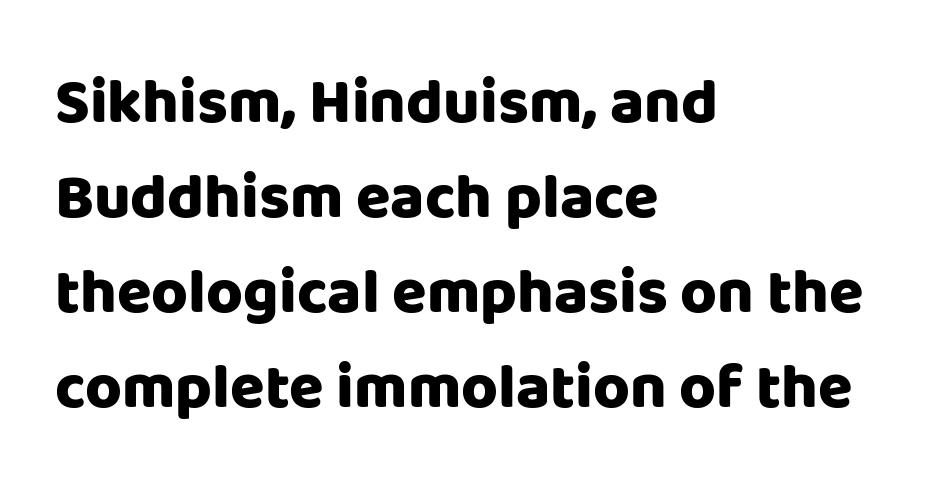
{"serif": "no", "italic": "no", "bold": "yes", "weight": "heavy", "width": "normal", "stroke_contrast": "low", "x_height": "large", "monospaced": "no", "underline": "no", "align": "left", "line_spacing": "normal", "line_spacing_ratio": 1.51, "letter_spacing": "normal", "letter_spacing_em": 0.0, "glyph_px": 63}
